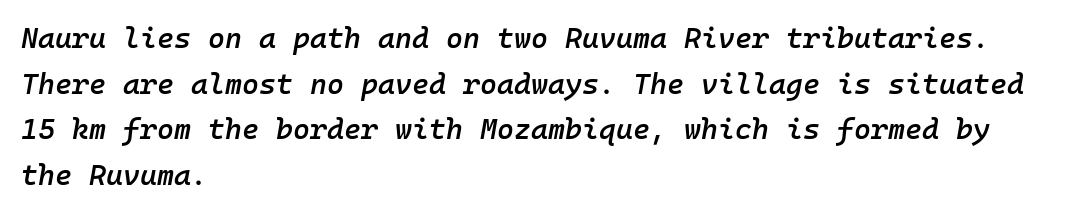
The rendering applies a slant to the glyphs. Whoever set this chose a conventional vertical rhythm. Looks like terminal output: every glyph gets an equal slot. Notice how the passage keeps a crisp vertical edge on the left only. This is moderately heavy type, rendered in semibold. The horizontal fit of the characters is conventional and even.
